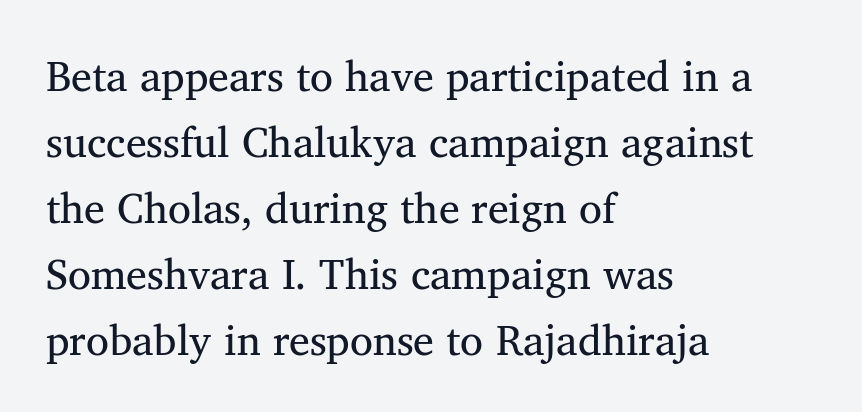
{"serif": "yes", "italic": "no", "bold": "no", "weight": "regular", "width": "normal", "stroke_contrast": "medium", "x_height": "medium", "monospaced": "no", "underline": "no", "align": "left", "line_spacing": "normal", "line_spacing_ratio": 1.57, "letter_spacing": "normal", "letter_spacing_em": 0.0, "glyph_px": 42}
